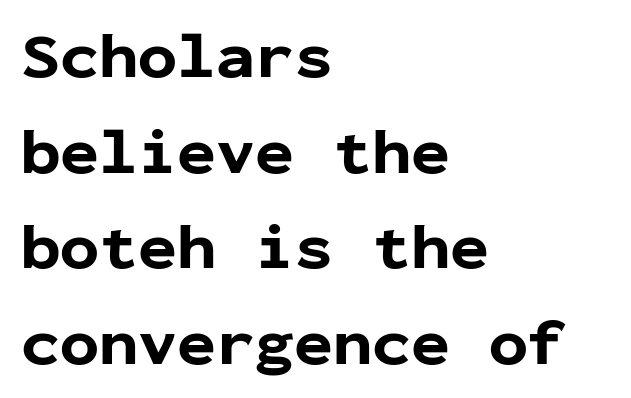
Q: Is the text bold? A: Yes.
Q: Is the text italic (slanted)? A: No, it is upright.
Q: Is the typeface a serif or a sans-serif typeface? A: Sans-serif.
Q: Is the text underlined? A: No.
Q: How is the paragraph aligned? A: Left-aligned.
Q: Is the spacing between letters normal or unusually wide? A: Normal.
Q: Is the spacing between lines tight, normal or loose? A: Normal.
Q: Width (condensed, normal, or wide)? A: Normal.
Q: Stroke contrast? A: Low.
Q: x-height? A: Medium.
Q: Monospaced? A: Yes.
